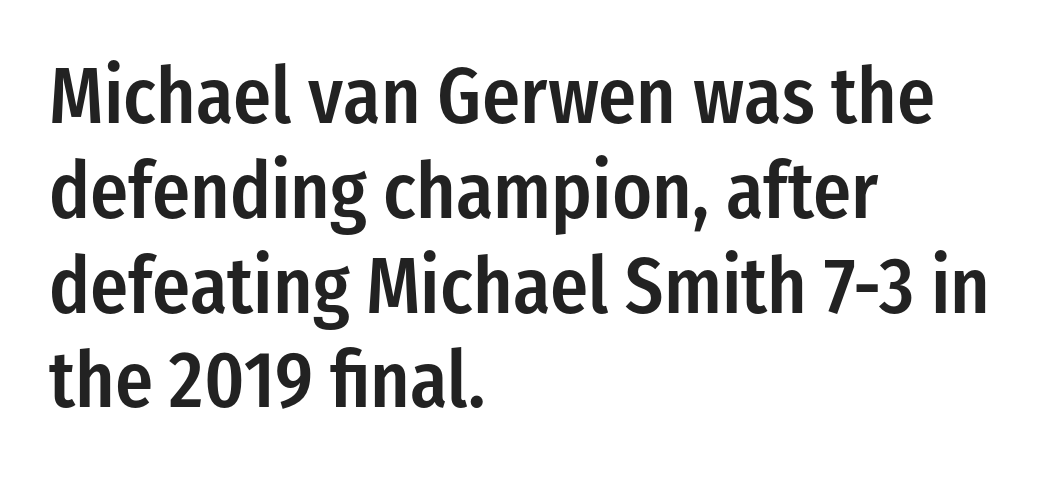
{"serif": "no", "italic": "no", "bold": "semi", "weight": "semibold", "width": "condensed", "stroke_contrast": "low", "x_height": "medium", "monospaced": "no", "underline": "no", "align": "left", "line_spacing_ratio": 1.2, "letter_spacing": "normal", "letter_spacing_em": 0.0, "glyph_px": 79}
